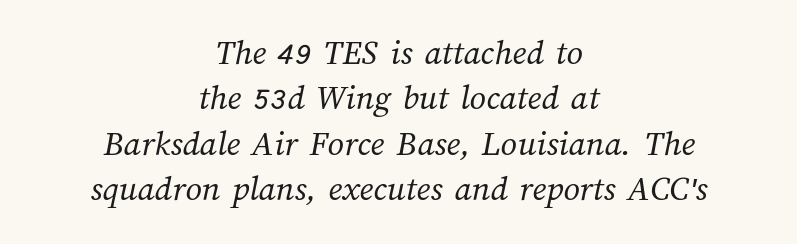
{"bold": "no", "weight": "regular", "width": "normal", "stroke_contrast": "medium", "x_height": "medium", "monospaced": "no", "underline": "no", "align": "center", "line_spacing": "normal", "line_spacing_ratio": 1.26, "letter_spacing": "normal", "letter_spacing_em": 0.0, "glyph_px": 36}
